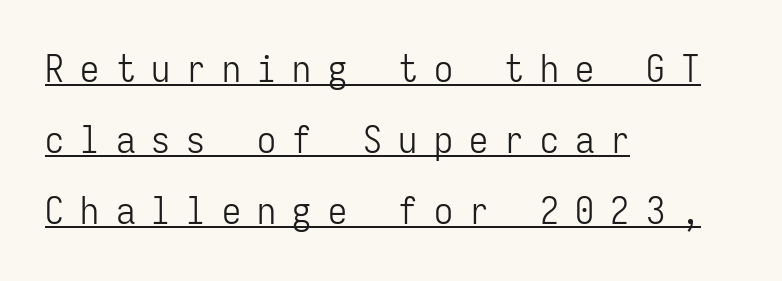
The image shows 38 px light, condensed sans-serif type, upright, monospaced; set left-aligned, line spacing 1.87x, unusually wide letter spacing (+0.43 em), underlined; low stroke contrast and a medium x-height.
